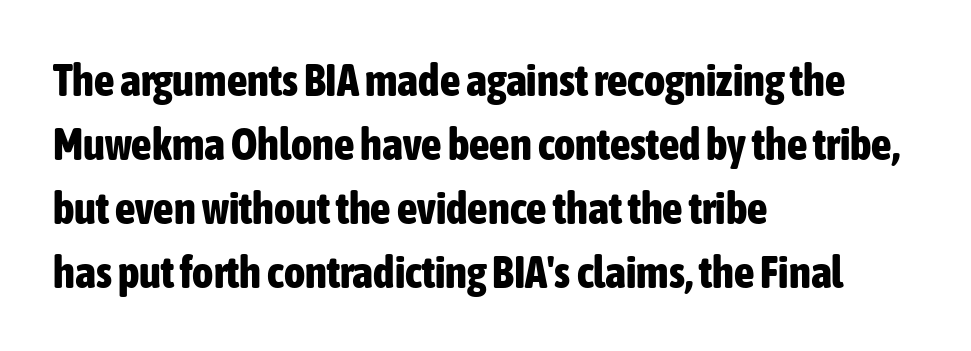
{"serif": "no", "italic": "no", "bold": "yes", "weight": "bold", "width": "condensed", "stroke_contrast": "low", "x_height": "medium", "monospaced": "no", "underline": "no", "align": "left", "line_spacing": "normal", "line_spacing_ratio": 1.42, "letter_spacing": "normal", "letter_spacing_em": 0.0, "glyph_px": 45}
